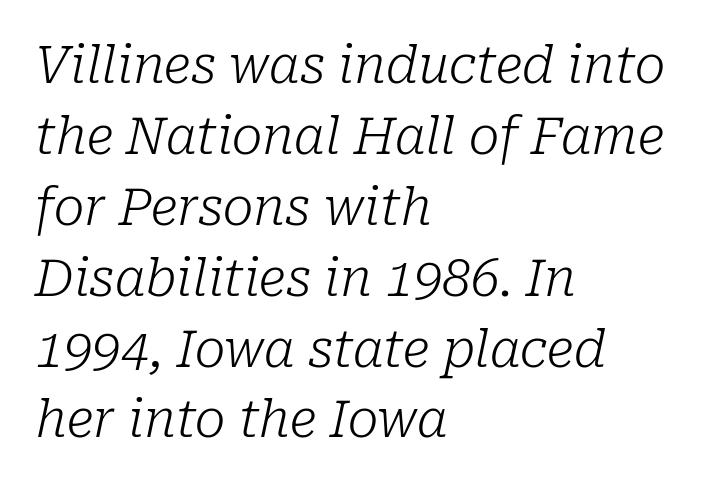
Q: Is the text bold? A: No.
Q: Is the text italic (slanted)? A: Yes, it leans right by about 10 degrees.
Q: Is the typeface a serif or a sans-serif typeface? A: Serif.
Q: Is the text underlined? A: No.
Q: How is the paragraph aligned? A: Left-aligned.
Q: Is the spacing between letters normal or unusually wide? A: Normal.
Q: Is the spacing between lines tight, normal or loose? A: Normal.
Q: Width (condensed, normal, or wide)? A: Normal.
Q: Stroke contrast? A: Low.
Q: x-height? A: Medium.
Q: Monospaced? A: No.
